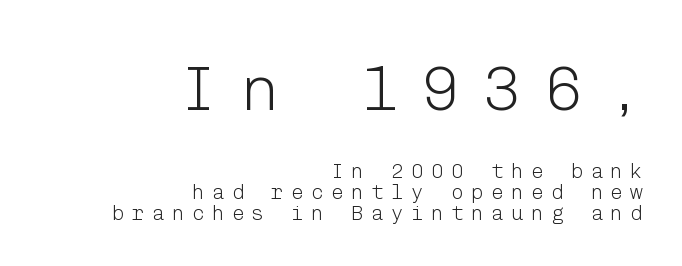
Each stroke keeps to a modest, everyday thickness or less. The font's upright variant was chosen for this text. Tightly led — the rows are bunched. Top chunk: large. Bottom chunk: small. Observe the wide spacing: letters keep a clear distance from each other. Typeset ragged left — the right edge is the straight one.
